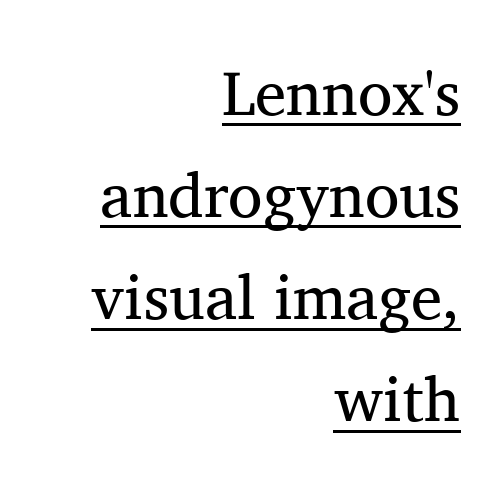
The rendering shows small feet on the letterforms — a serif design. Letters have the restrained weight of plain body copy at most. The lettering is marked with a stroke running underneath it. Default kerning and tracking; the words read as compact shapes. Proportional: the letters do not fall into vertical columns. Notice how descenders clear the ascenders below comfortably — that's standard leading.
